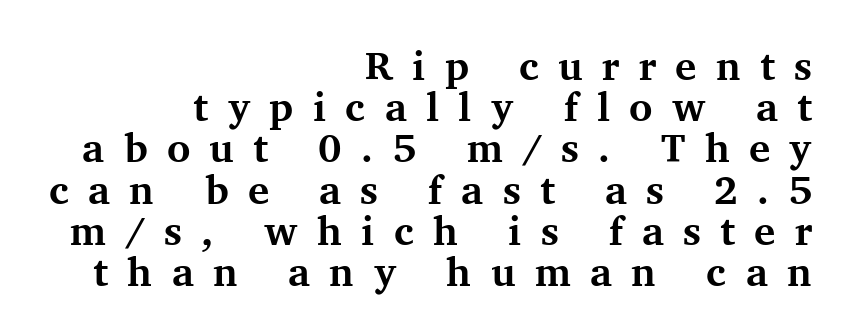
The rendering inserts visible extra space after every character. What kind of face is this? One with serifs. Alignment: flush right. A clean baseline with only descenders dipping below it. The lettering stays uniformly vertical, giving the passage a roman look. Proportional: the letters do not fall into vertical columns.
